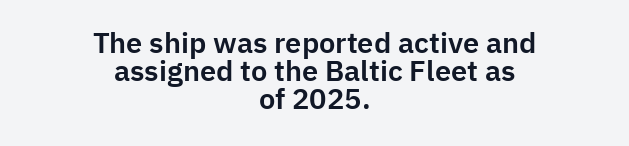
Q: Is the text italic (slanted)? A: No, it is upright.
Q: Is the typeface a serif or a sans-serif typeface? A: Sans-serif.
Q: Is the text underlined? A: No.
Q: How is the paragraph aligned? A: Centered.
Q: Is the spacing between letters normal or unusually wide? A: Normal.
Q: Is the spacing between lines tight, normal or loose? A: Tight.
Q: Width (condensed, normal, or wide)? A: Normal.
Q: Stroke contrast? A: Low.
Q: x-height? A: Medium.
Q: Monospaced? A: No.
